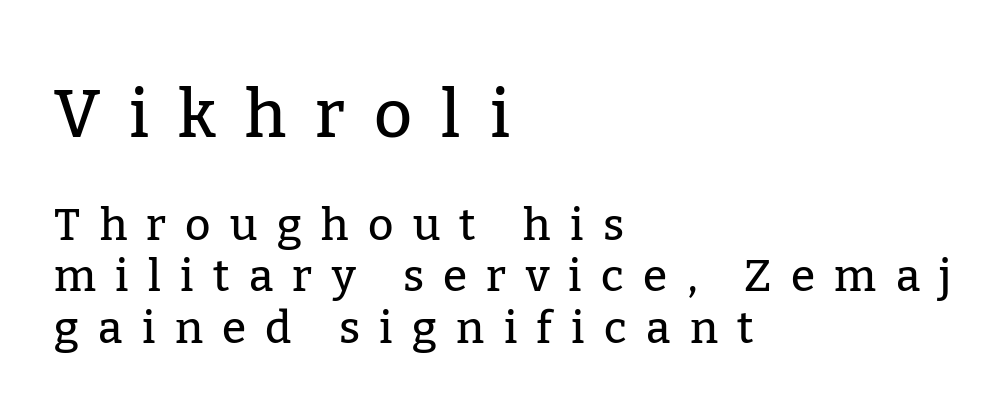
{"serif": "yes", "italic": "no", "width": "normal", "stroke_contrast": "low", "x_height": "medium", "monospaced": "no", "underline": "no", "align": "left", "line_spacing_ratio": 1.17, "letter_spacing": "wide", "letter_spacing_em": 0.44, "larger_block": "first", "size_ratio": 1.5, "glyph_px": 66}
